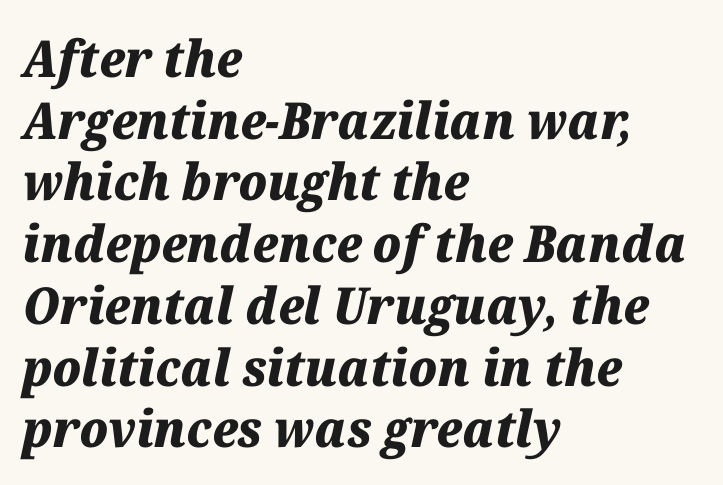
The image shows 51 px heavy type, italic (leaning right); set left-aligned, line spacing 1.21x, normal letter spacing, not underlined; medium stroke contrast and a medium x-height.
